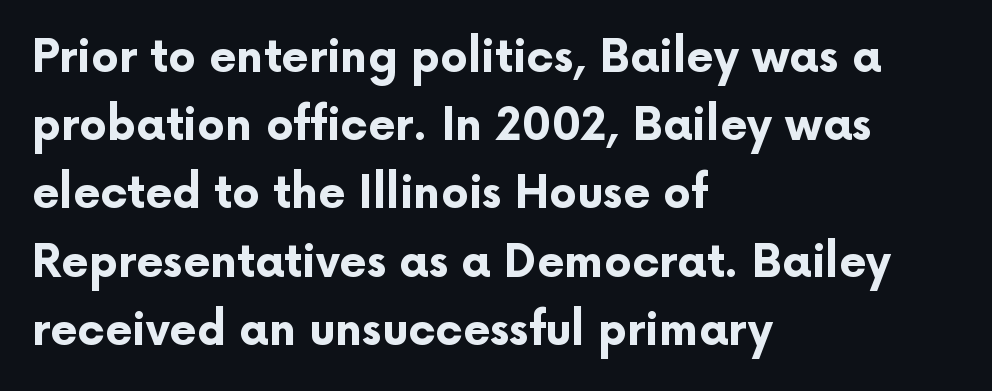
Students, observe: this is what conventionally led text looks like. Horizontal alignment here is leftward, the default for most running prose. The space beneath each line is pristine and unruled. Here the designer chose a conventional face with non-uniform glyph widths. When letters stand straight like this, we call the style roman or upright. You'd pick this weight for a headline — it's a proper bold.
